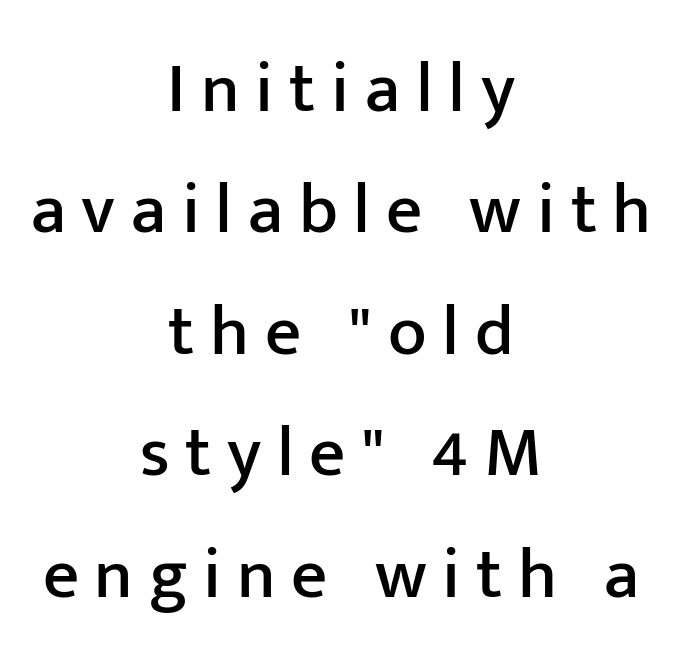
{"serif": "no", "italic": "no", "width": "normal", "stroke_contrast": "low", "x_height": "medium", "monospaced": "no", "underline": "no", "align": "center", "line_spacing_ratio": 1.71, "letter_spacing": "wide", "letter_spacing_em": 0.22, "glyph_px": 71}
